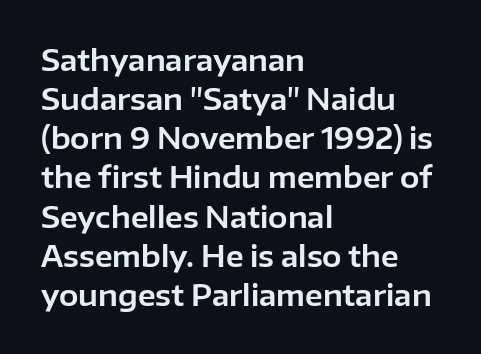
Nobody touched the tracking dial on this one. Words float on clear page, feet unadorned. The letters stand straight up with perfectly vertical stems. The face used here is proportionally spaced, like ordinary book or web type.
